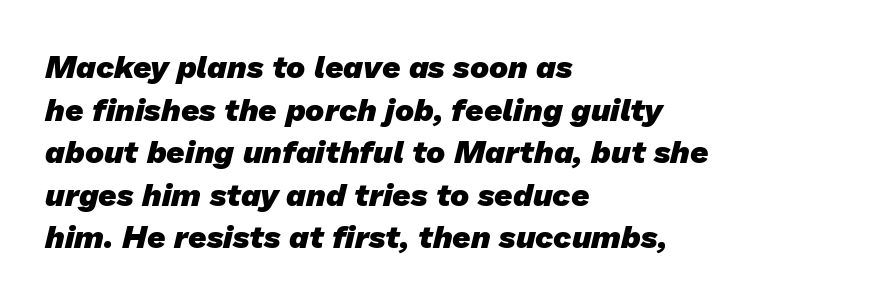
Q: Is the text bold? A: Yes.
Q: Is the typeface a serif or a sans-serif typeface? A: Sans-serif.
Q: Is the text underlined? A: No.
Q: How is the paragraph aligned? A: Left-aligned.
Q: Is the spacing between letters normal or unusually wide? A: Normal.
Q: Is the spacing between lines tight, normal or loose? A: Normal.
Q: Width (condensed, normal, or wide)? A: Normal.
Q: Stroke contrast? A: Low.
Q: x-height? A: Medium.
Q: Monospaced? A: No.
